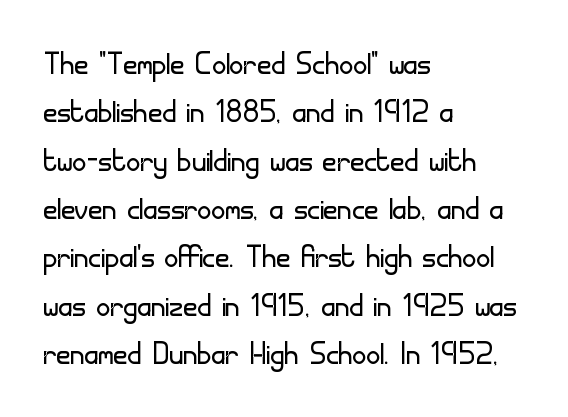
The image shows 39 px light sans-serif type, upright; set left-aligned, line spacing 1.24x, normal letter spacing, not underlined; low stroke contrast and a small x-height.
